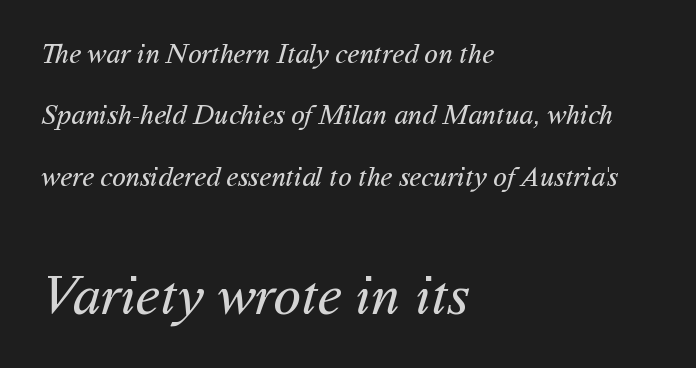
{"serif": "no", "bold": "no", "weight": "regular", "width": "normal", "stroke_contrast": "medium", "x_height": "medium", "monospaced": "no", "underline": "no", "align": "left", "line_spacing": "loose", "line_spacing_ratio": 2.19, "letter_spacing": "normal", "letter_spacing_em": 0.0, "larger_block": "second", "size_ratio": 2.0, "glyph_px": 56}
